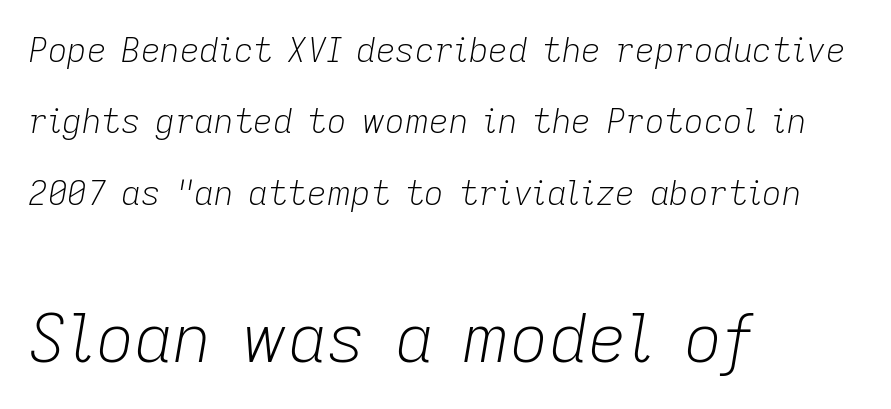
The image shows 67 px light type, italic (leaning right); set left-aligned, loose line spacing (2.1x), normal letter spacing, not underlined; the second (bottom) block is 1.97x larger; low stroke contrast and a medium x-height.
